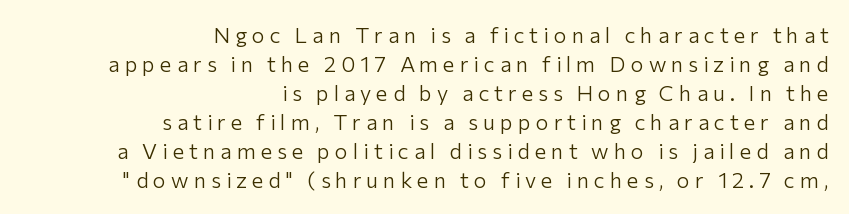
The image shows 22 px text type, upright; set right-aligned, normal line spacing (1.32x), unusually wide letter spacing (+0.22 em), not underlined.
